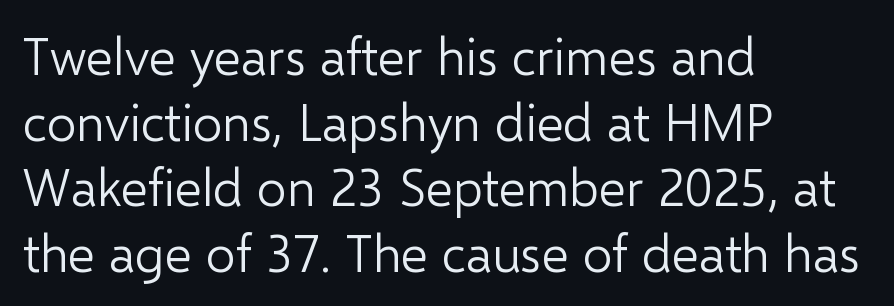
Q: Is the text bold? A: No.
Q: Is the text italic (slanted)? A: No, it is upright.
Q: Is the typeface a serif or a sans-serif typeface? A: Sans-serif.
Q: Is the text underlined? A: No.
Q: How is the paragraph aligned? A: Left-aligned.
Q: Is the spacing between letters normal or unusually wide? A: Normal.
Q: Is the spacing between lines tight, normal or loose? A: Normal.
Q: Width (condensed, normal, or wide)? A: Normal.
Q: Stroke contrast? A: Low.
Q: x-height? A: Medium.
Q: Monospaced? A: No.
